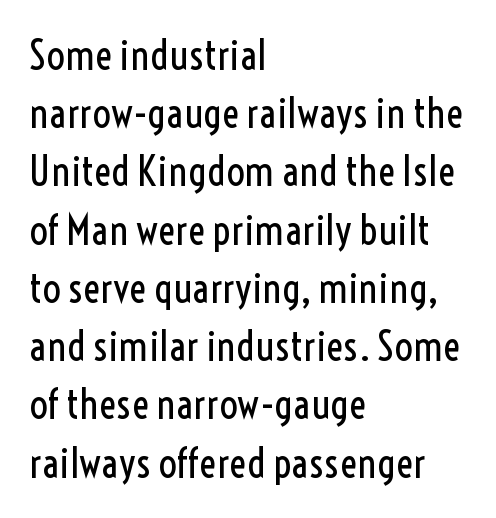
Q: Is the text bold? A: No.
Q: Is the text italic (slanted)? A: No, it is upright.
Q: Is the typeface a serif or a sans-serif typeface? A: Sans-serif.
Q: Is the text underlined? A: No.
Q: How is the paragraph aligned? A: Left-aligned.
Q: Is the spacing between letters normal or unusually wide? A: Normal.
Q: Is the spacing between lines tight, normal or loose? A: Normal.
Q: Width (condensed, normal, or wide)? A: Condensed.
Q: x-height? A: Medium.
Q: Monospaced? A: No.
